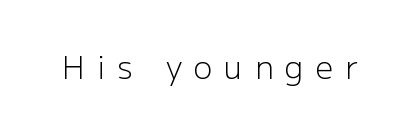
Display-style spreading of the glyphs; the letterfit is very open. Each stroke keeps to a modest, everyday thickness or less. Every stem runs plumb, perpendicular to the baseline. Clear beneath every line of the passage.
